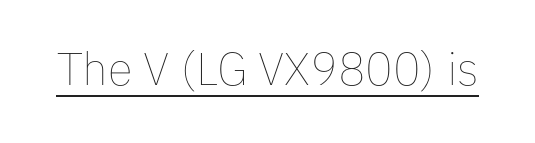
Q: Is the text bold? A: No.
Q: Is the text italic (slanted)? A: No, it is upright.
Q: Is the text underlined? A: Yes.
Q: Is the spacing between letters normal or unusually wide? A: Normal.
Q: Width (condensed, normal, or wide)? A: Normal.
Q: Stroke contrast? A: Low.
Q: x-height? A: Medium.
Q: Monospaced? A: No.
